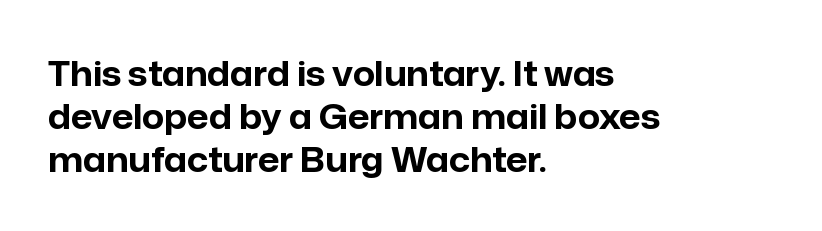
{"serif": "no", "italic": "no", "bold": "yes", "weight": "bold", "width": "normal", "stroke_contrast": "low", "x_height": "medium", "monospaced": "no", "underline": "no", "align": "left", "line_spacing": "normal", "line_spacing_ratio": 1.26, "letter_spacing": "normal", "letter_spacing_em": 0.0, "glyph_px": 34}
